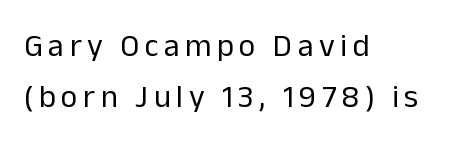
Classification — sans serif. The foot of each line stays bare and open. One glance says typical: line gaps are just what's usual. The font's upright variant was chosen for this text. Horizontally, the lines are justified to the leading edge only. The weight tops out at a normal text grade.
